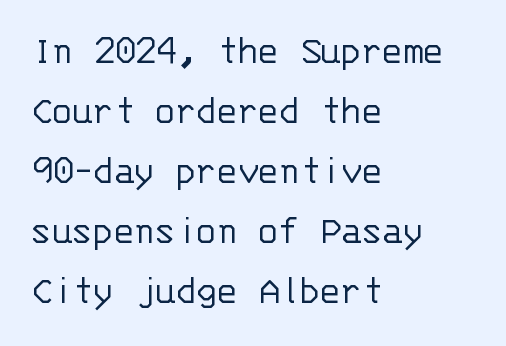
The image shows 42 px light sans-serif type, upright, monospaced; set left-aligned, normal line spacing (1.43x), normal letter spacing, not underlined; low stroke contrast and a large x-height.
